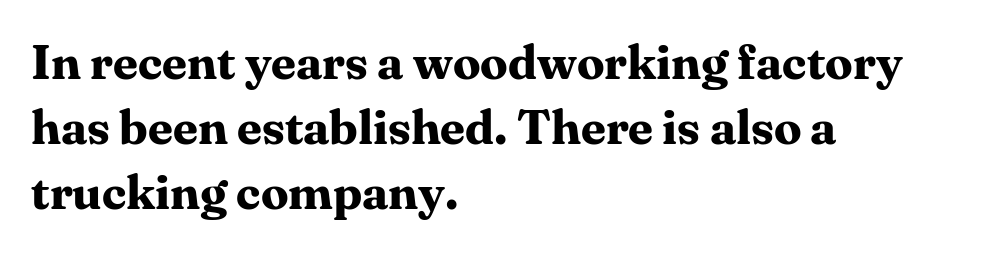
Is there any slant? The stems are plumb. The type family on display is of the serif kind. Interline gaps are of average width in this sample. Each glyph is drawn with heavy, bold strokes. Standard letterfit; no display-style spreading of the glyphs. Think of a printed novel: that variable character pitch is what you see here.
